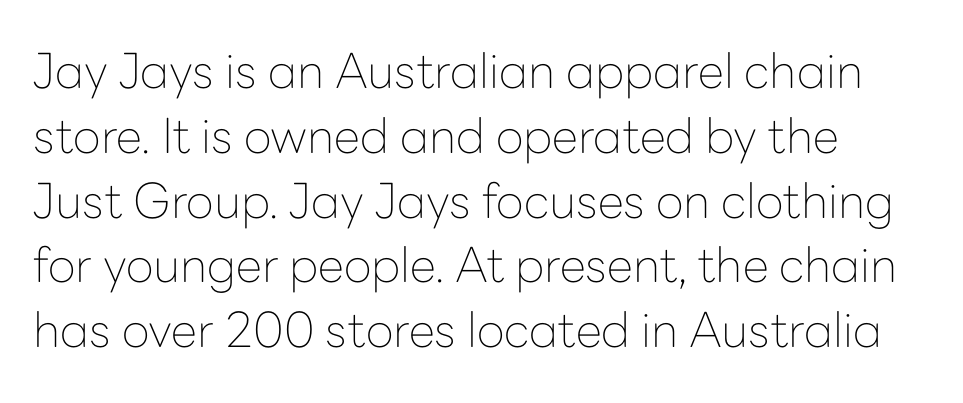
The image shows 48 px thin sans-serif type, upright; set left-aligned, normal line spacing (1.35x), normal letter spacing, not underlined; low stroke contrast and a medium x-height.
